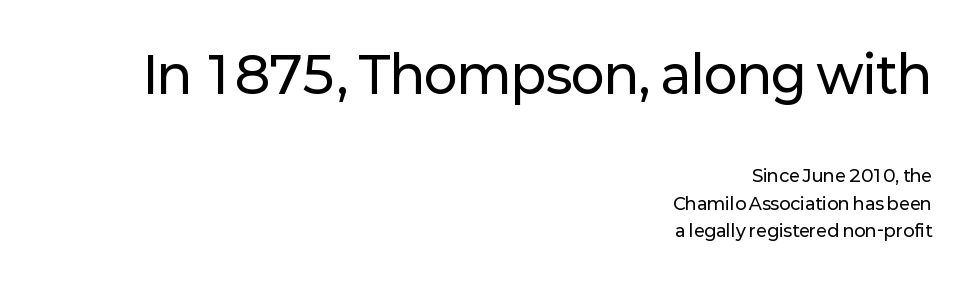
The image shows 50 px sans-serif type, upright; set right-aligned, normal line spacing (1.61x), normal letter spacing, not underlined; the first (top) block is 2.94x larger; low stroke contrast and a medium x-height.
